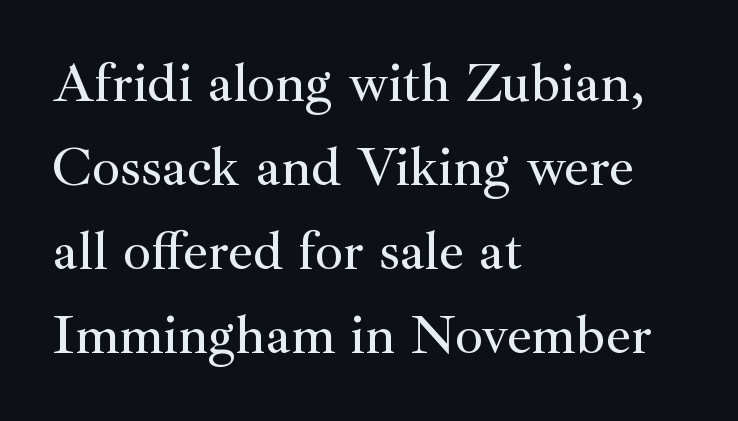
Q: Is the text italic (slanted)? A: No, it is upright.
Q: Is the typeface a serif or a sans-serif typeface? A: Serif.
Q: Is the text underlined? A: No.
Q: How is the paragraph aligned? A: Left-aligned.
Q: Is the spacing between letters normal or unusually wide? A: Normal.
Q: Is the spacing between lines tight, normal or loose? A: Normal.
Q: Width (condensed, normal, or wide)? A: Normal.
Q: Stroke contrast? A: Medium.
Q: x-height? A: Small.
Q: Monospaced? A: No.
